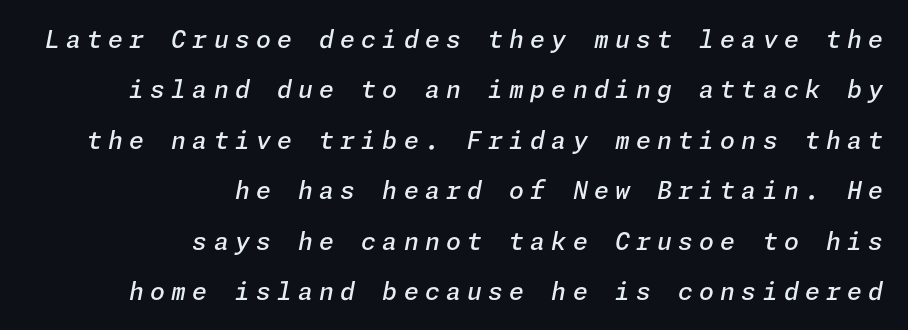
Q: Is the text bold? A: Semi-bold.
Q: Is the text italic (slanted)? A: Yes, it leans right by about 11 degrees.
Q: Is the text underlined? A: No.
Q: How is the paragraph aligned? A: Right-aligned.
Q: Is the spacing between letters normal or unusually wide? A: Unusually wide.
Q: Is the spacing between lines tight, normal or loose? A: Loose.
